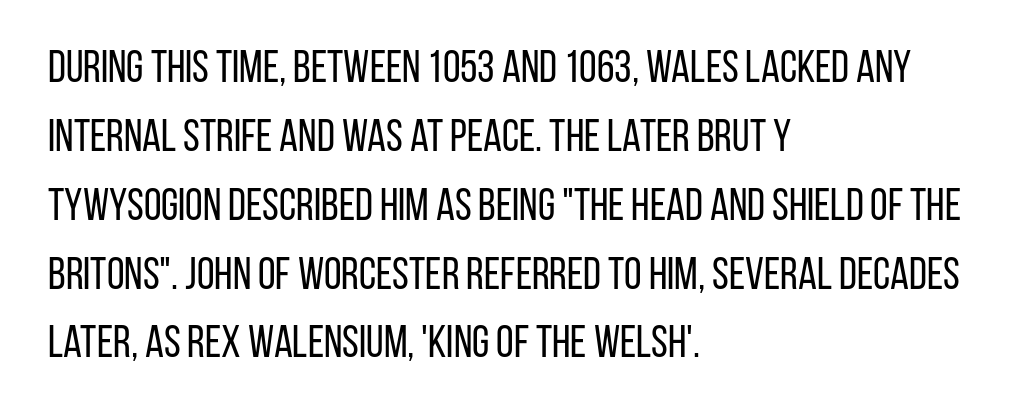
Letters rest on an invisible, unmarked baseline. The passage shown is typed in a proportional face where columns would drift. Stroke thickness stays within the range of a standard reading face or lighter. The axis of the letterforms is exactly vertical. This rendering uses left alignment, leaving the right contour irregular. A normal amount of white space separates one row of letters from the next.
